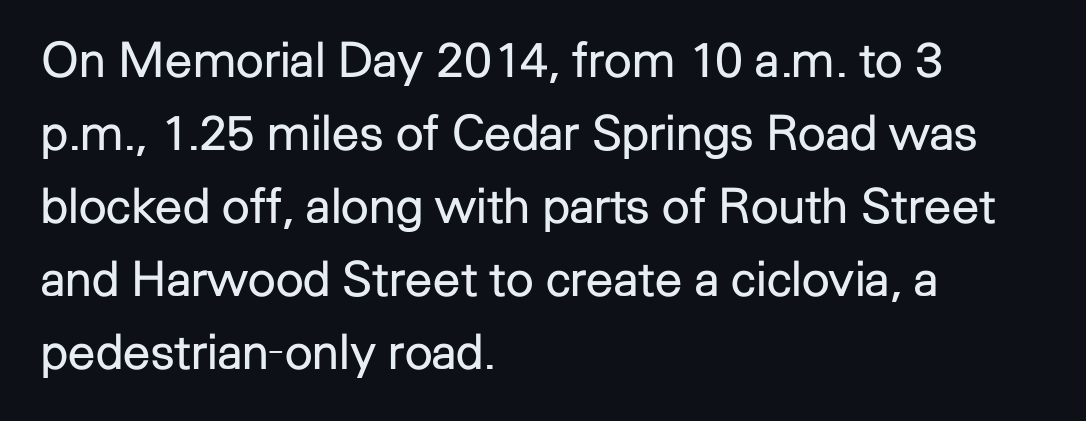
{"serif": "no", "italic": "no", "bold": "no", "weight": "regular", "width": "normal", "stroke_contrast": "low", "x_height": "medium", "monospaced": "no", "underline": "no", "align": "left", "line_spacing": "normal", "line_spacing_ratio": 1.49, "letter_spacing": "normal", "letter_spacing_em": 0.0, "glyph_px": 49}
